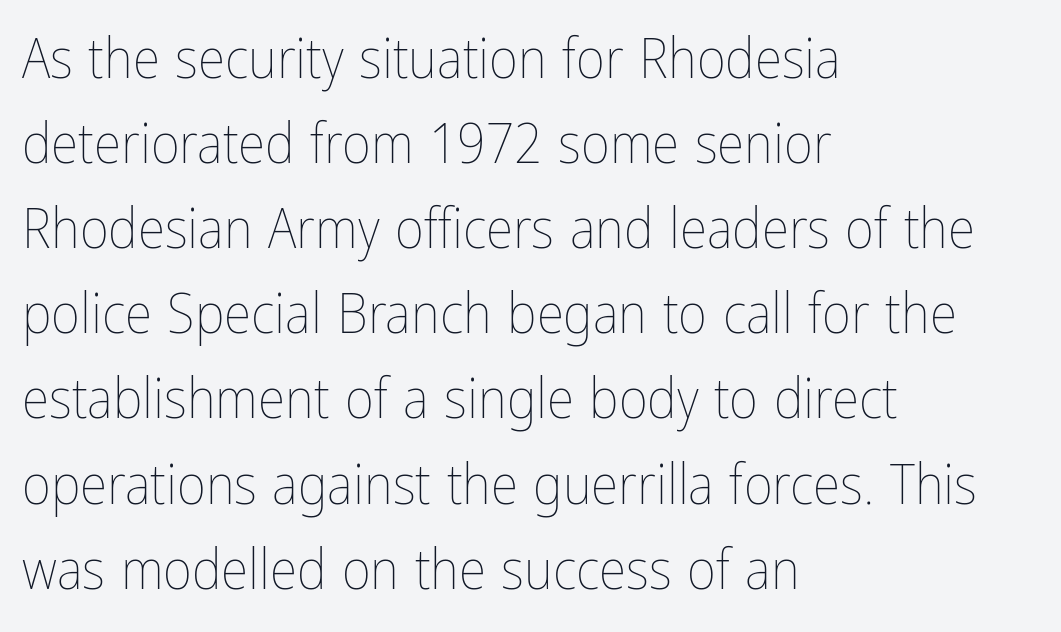
{"italic": "no", "bold": "no", "weight": "thin", "width": "condensed", "stroke_contrast": "low", "x_height": "medium", "monospaced": "no", "underline": "no", "align": "left", "line_spacing": "normal", "line_spacing_ratio": 1.52, "letter_spacing": "normal", "letter_spacing_em": 0.0, "glyph_px": 56}
